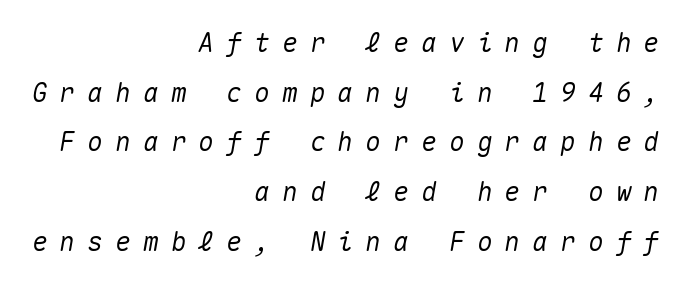
{"italic": "yes", "lean": "right", "slant_degrees": 10, "underline": "no", "align": "right", "line_spacing": "loose", "line_spacing_ratio": 1.91, "letter_spacing": "wide", "letter_spacing_em": 0.47, "glyph_px": 26}
